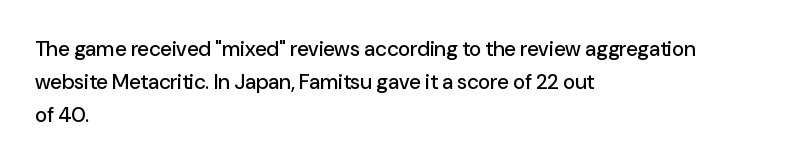
The tracking reads as untouched default to a designer's eye. Anything drawn beneath the words? Only blank space. Leading: standard. The lettering holds an erect, upright posture throughout.
